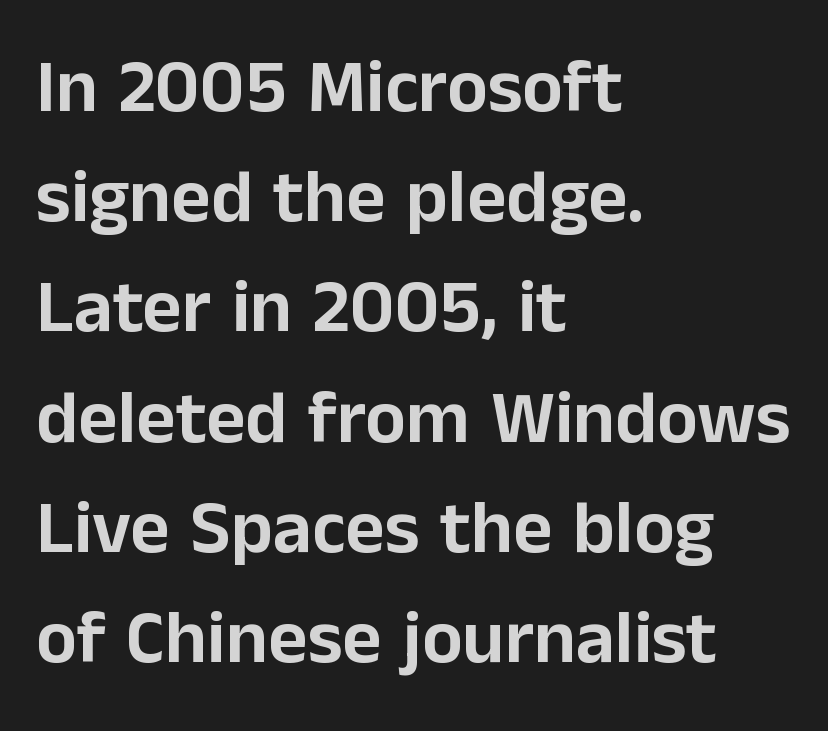
Q: Is the text italic (slanted)? A: No, it is upright.
Q: Is the typeface a serif or a sans-serif typeface? A: Sans-serif.
Q: Is the text underlined? A: No.
Q: How is the paragraph aligned? A: Left-aligned.
Q: Is the spacing between letters normal or unusually wide? A: Normal.
Q: Is the spacing between lines tight, normal or loose? A: Normal.
Q: Width (condensed, normal, or wide)? A: Normal.
Q: Stroke contrast? A: Low.
Q: x-height? A: Medium.
Q: Monospaced? A: No.
